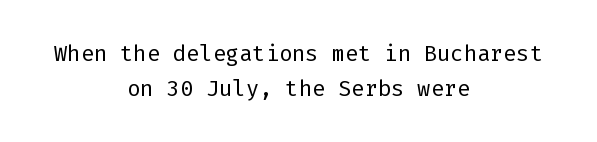
Q: Is the text bold? A: No.
Q: Is the text italic (slanted)? A: No, it is upright.
Q: Is the text underlined? A: No.
Q: How is the paragraph aligned? A: Centered.
Q: Is the spacing between letters normal or unusually wide? A: Normal.
Q: Is the spacing between lines tight, normal or loose? A: Normal.
